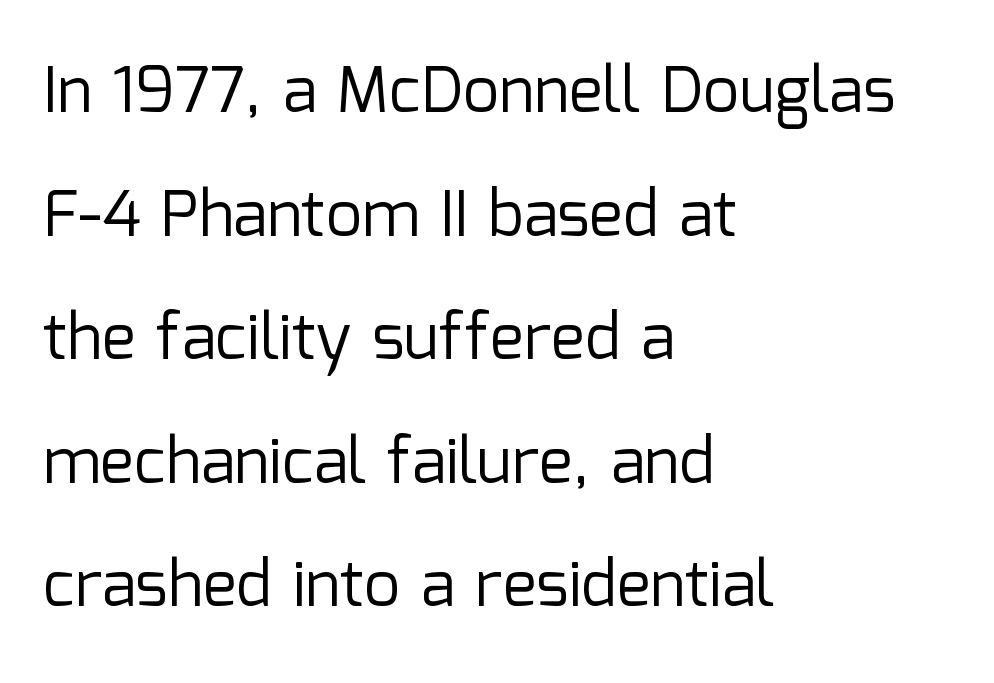
The image shows 64 px regular-weight sans-serif type, upright; set left-aligned, loose line spacing (1.93x), normal letter spacing, not underlined; low stroke contrast and a medium x-height.
